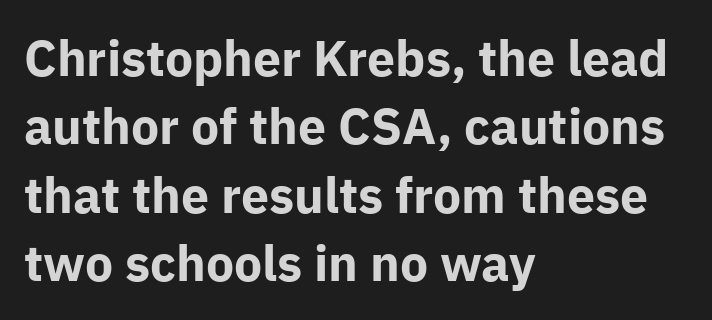
The image shows 50 px bold sans-serif type, upright; set left-aligned, normal line spacing (1.37x), normal letter spacing, not underlined; low stroke contrast and a medium x-height.
